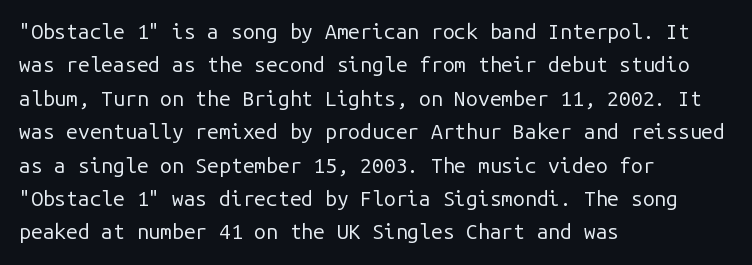
{"italic": "no", "bold": "no", "underline": "no", "align": "left", "line_spacing": "normal", "line_spacing_ratio": 1.59, "letter_spacing": "normal", "letter_spacing_em": 0.0, "glyph_px": 21}
